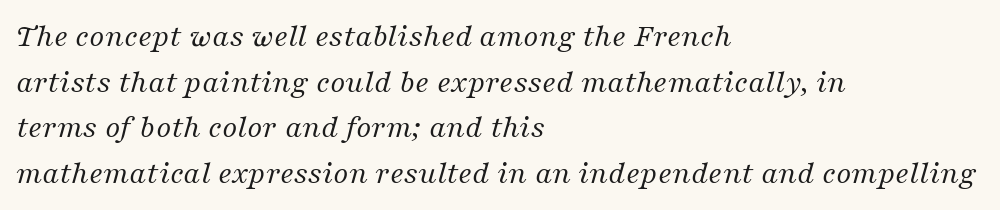
The image shows 33 px regular-weight serif type, italic (leaning right); set left-aligned, normal line spacing (1.38x), normal letter spacing, not underlined; medium stroke contrast and a medium x-height.
